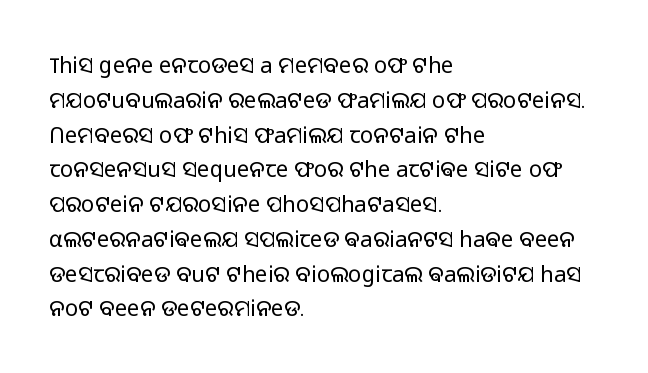
Q: Is the text bold? A: No.
Q: Is the text italic (slanted)? A: No, it is upright.
Q: Is the text underlined? A: No.
Q: How is the paragraph aligned? A: Left-aligned.
Q: Is the spacing between letters normal or unusually wide? A: Normal.
Q: Is the spacing between lines tight, normal or loose? A: Normal.
